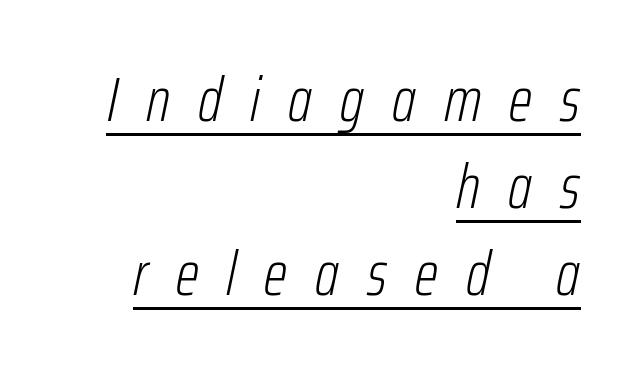
The tracking jumps out immediately: characters are airy and widely separated. Rows of type keep a routine distance in the vertical direction. The passage shown is not bold in any degree. Spacing verdict: proportional, widths tailored to each character. Somebody hit Ctrl+U on this one — the words are underlined. Each line ends at the same right margin while the left side varies.
